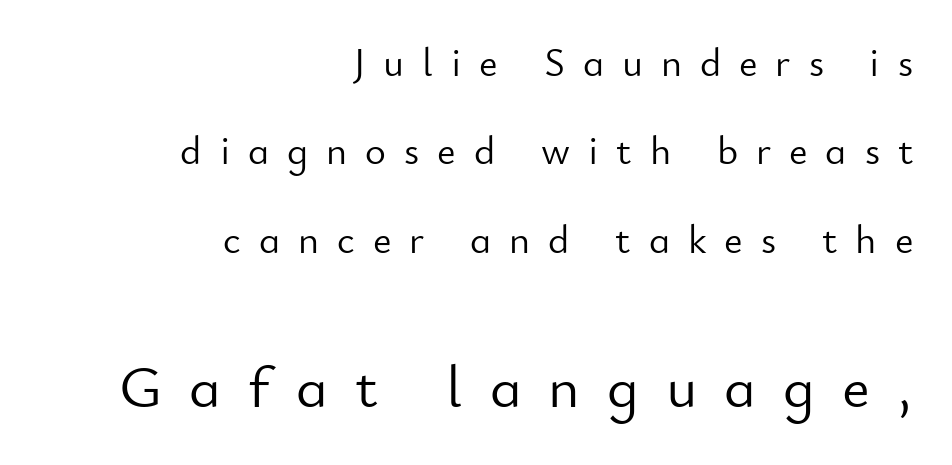
A typesetter would call this proportional, since set widths differ per character. Top chunk: small. Bottom chunk: large. Inter-character spacing is expanded well beyond the font's built-in metrics. The font is comparable to plain body text, perhaps lighter. One glance says open: line gaps are wider than usual. In terms of letterform style, serifs are entirely absent.
